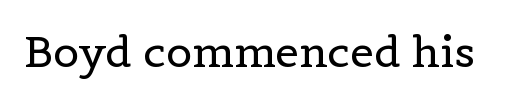
The image shows 43 px regular-weight serif type, upright; set normal letter spacing, not underlined; a medium x-height.
